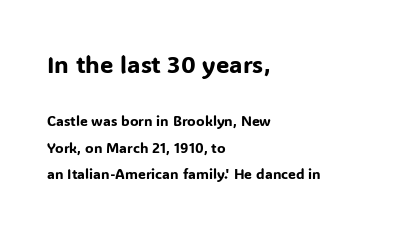
{"italic": "no", "underline": "no", "align": "left", "line_spacing_ratio": 1.88, "letter_spacing": "normal", "letter_spacing_em": 0.0, "larger_block": "first", "size_ratio": 1.71, "glyph_px": 24}
